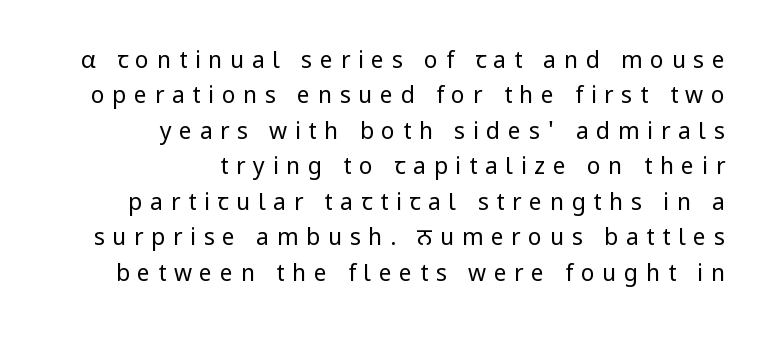
{"italic": "no", "bold": "no", "underline": "no", "align": "right", "line_spacing": "normal", "line_spacing_ratio": 1.54, "letter_spacing": "wide", "letter_spacing_em": 0.33, "glyph_px": 23}
